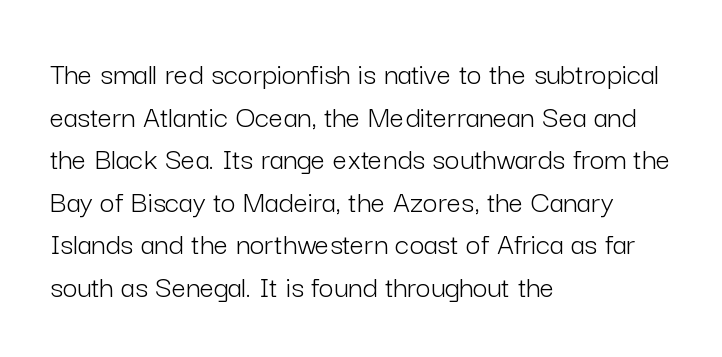
Q: Is the text bold? A: No.
Q: Is the text italic (slanted)? A: No, it is upright.
Q: Is the typeface a serif or a sans-serif typeface? A: Sans-serif.
Q: Is the text underlined? A: No.
Q: How is the paragraph aligned? A: Left-aligned.
Q: Is the spacing between letters normal or unusually wide? A: Normal.
Q: Is the spacing between lines tight, normal or loose? A: Normal.
Q: Width (condensed, normal, or wide)? A: Normal.
Q: Stroke contrast? A: Low.
Q: x-height? A: Medium.
Q: Monospaced? A: No.
